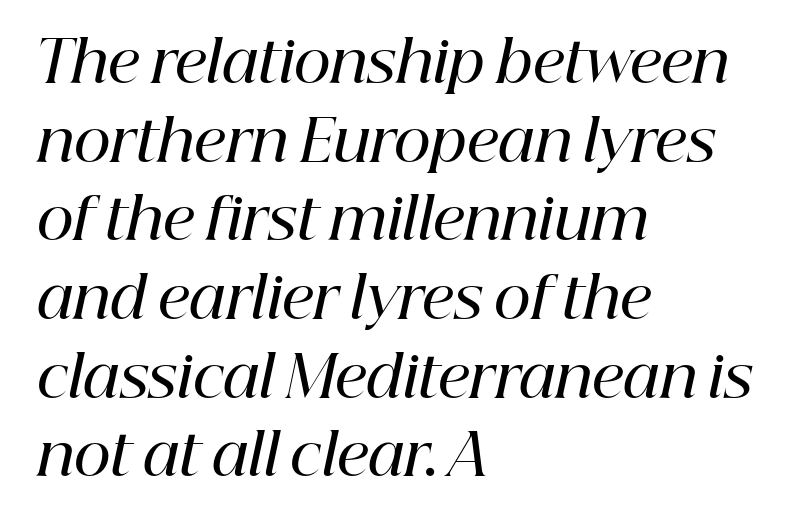
Check the space under the baseline: it is left empty. This rendering employs a face with finishing strokes, i.e., a serif. Summary of vertical rhythm: regular, with standard interline spacing. The rag falls on the right side of this text block. The letters are semibold — heavier than regular but short of a full bold.
